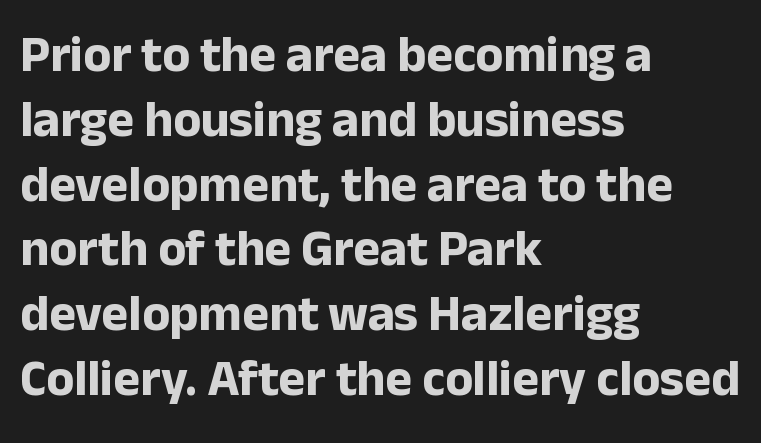
{"serif": "no", "italic": "no", "bold": "yes", "weight": "bold", "width": "normal", "stroke_contrast": "low", "x_height": "medium", "monospaced": "no", "underline": "no", "align": "left", "line_spacing": "normal", "line_spacing_ratio": 1.27, "letter_spacing": "normal", "letter_spacing_em": 0.0, "glyph_px": 51}
